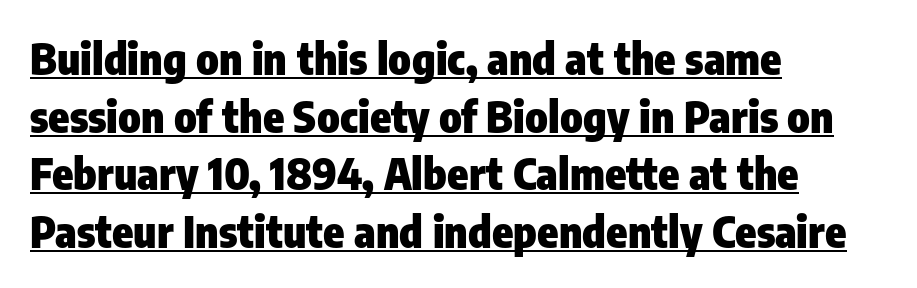
Does extra space separate the letters? No, they use regular spacing. Horizontally, the lines are justified to the leading edge only. In terms of weight, the rendering is a true, heavy bold. The characters display no serif detailing; their extremities are plain.
